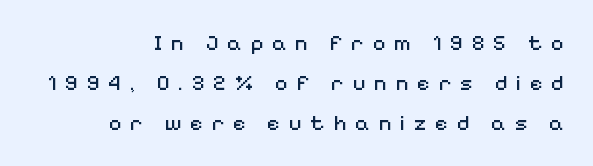
The letters stand upright; this is a roman face. Does extra space separate the letters? Yes, quite a lot of it. Right-aligned paragraph, ragged on the left. Descender tails drop into unmarked territory. The cut favours lightness, reaching ordinary text weight at its darkest.
